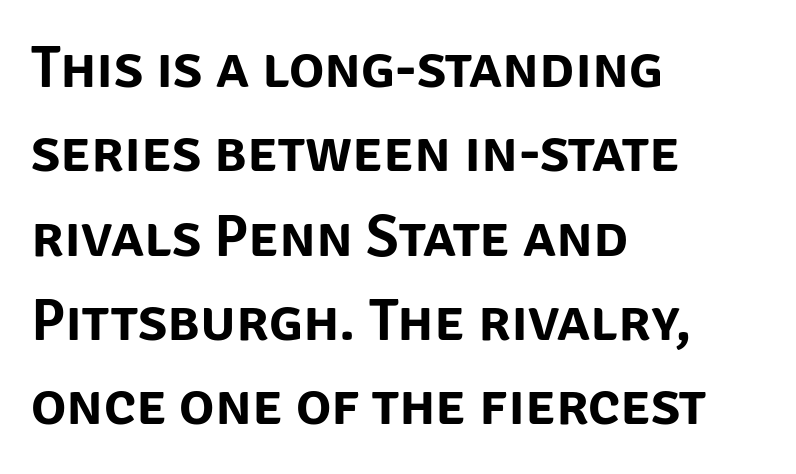
Q: Is the text italic (slanted)? A: No, it is upright.
Q: Is the typeface a serif or a sans-serif typeface? A: Sans-serif.
Q: Is the text underlined? A: No.
Q: How is the paragraph aligned? A: Left-aligned.
Q: Is the spacing between letters normal or unusually wide? A: Normal.
Q: Is the spacing between lines tight, normal or loose? A: Normal.
Q: Width (condensed, normal, or wide)? A: Normal.
Q: Stroke contrast? A: Low.
Q: x-height? A: Large.
Q: Monospaced? A: No.
